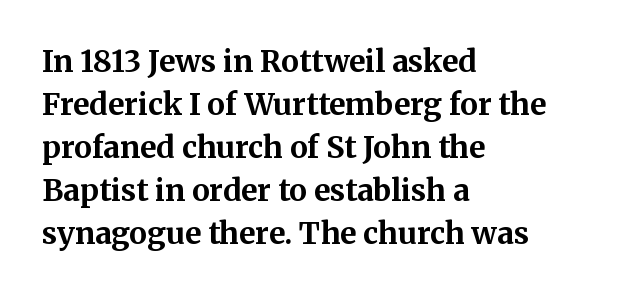
The lines sit at an ordinary, default distance from one another. You could call the tracking neutral — neither tight nor loose. A typesetter would call this proportional, since set widths differ per character. The text was rendered using a seriffed face with decorative stroke endings. Plain, unruled lines of type.
